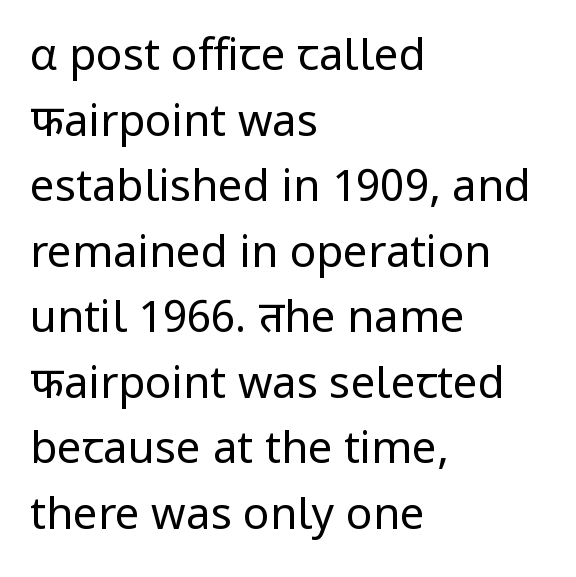
Bare-footed words on every line. The specimen reads as upright at a glance. The typesetter chose a ragged-right arrangement here. The type is set solid horizontally, with unmodified tracking.
